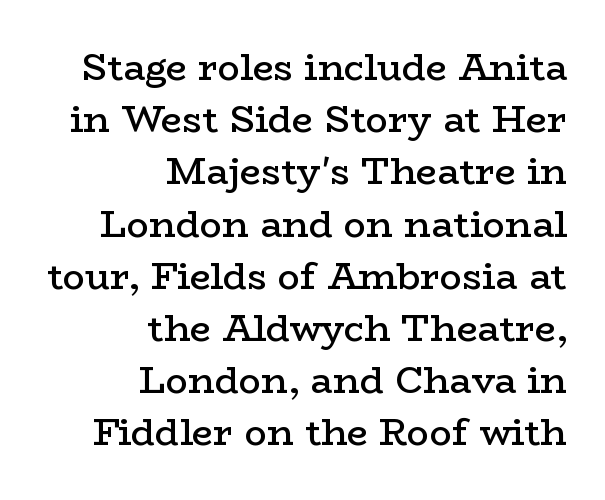
Is the block centered? No — it sits flush against the right margin. The words here are not underlined. The letters stand upright; this is a roman face. A typesetter would call this leading conventional body-copy spacing. The letterforms sit shoulder to shoulder at normal distance. The face used here is seriffed, in the tradition of book romans.
